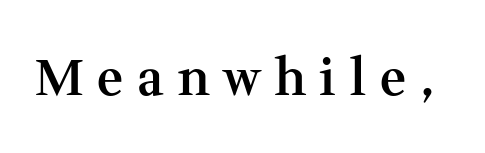
{"serif": "yes", "italic": "no", "bold": "semi", "weight": "semibold", "width": "normal", "stroke_contrast": "medium", "x_height": "medium", "monospaced": "no", "underline": "no", "letter_spacing": "wide", "letter_spacing_em": 0.28, "glyph_px": 50}
